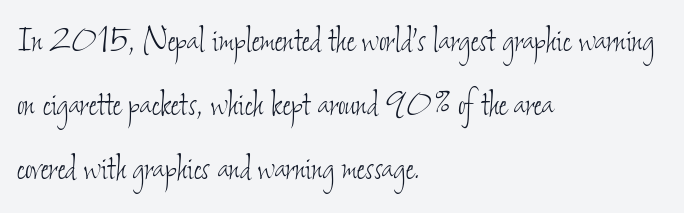
The image shows 41 px thin, condensed type; set left-aligned, normal line spacing (1.56x), normal letter spacing, not underlined; low stroke contrast and a small x-height.
